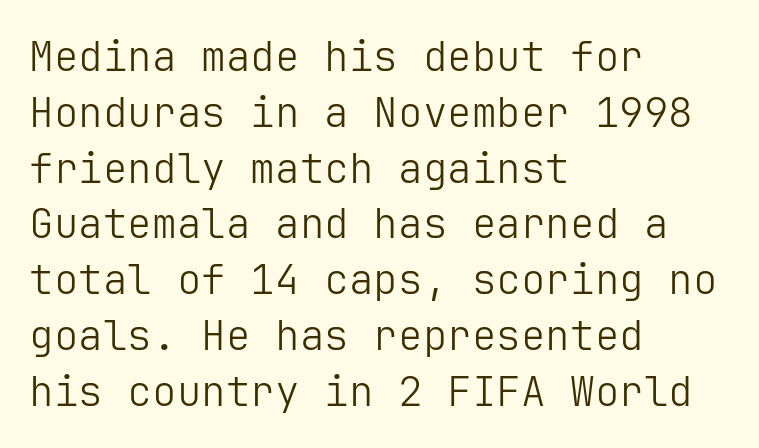
The rows are spaced the way most documents space them. Italic? Not at all — the glyphs are vertical. Vertical stems look standard width or narrower in stroke. Tracking value appears to be zero — textbook default spacing. Unmarked baselines from the first word to the last.
